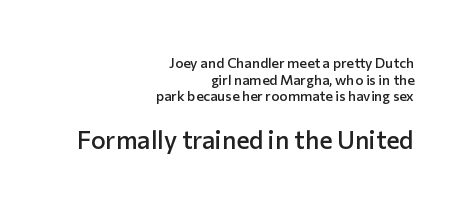
Q: Is the text bold? A: Semi-bold.
Q: Is the text italic (slanted)? A: No, it is upright.
Q: Is the text underlined? A: No.
Q: How is the paragraph aligned? A: Right-aligned.
Q: Is the spacing between letters normal or unusually wide? A: Normal.
Q: Which block of text is set in a larger size, the first (top) or the second (bottom)? A: The second (bottom) one.
